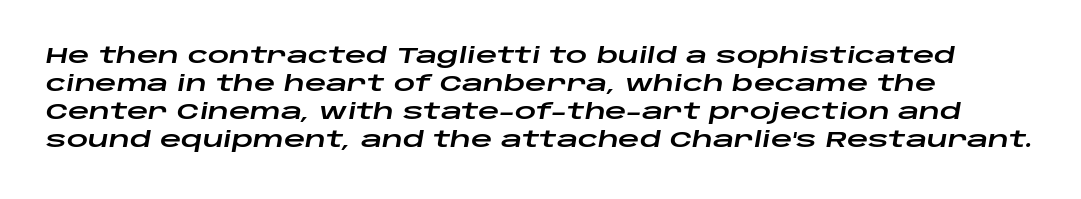
{"italic": "yes", "lean": "right", "slant_degrees": 10, "underline": "no", "line_spacing": "normal", "line_spacing_ratio": 1.33, "letter_spacing": "normal", "letter_spacing_em": 0.0, "glyph_px": 21}
